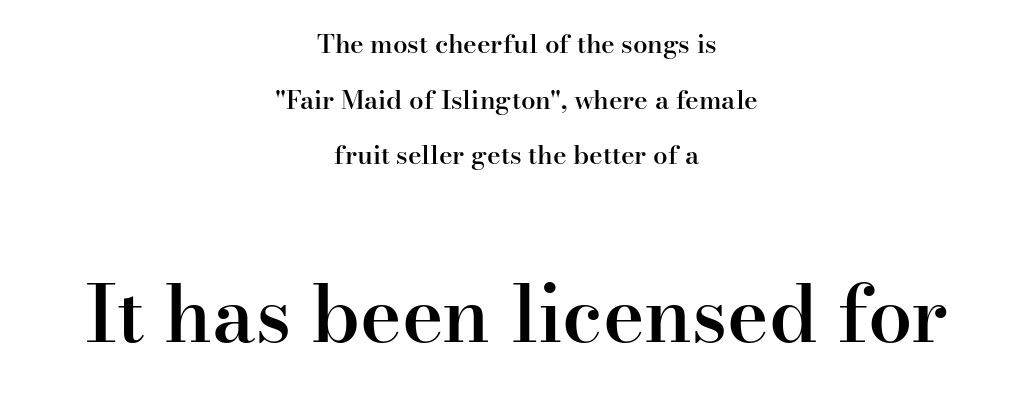
The image shows 79 px semibold serif type, upright; set centered, loose line spacing (2.14x), normal letter spacing, not underlined; the second (bottom) block is 3.04x larger; high stroke contrast and a small x-height.
